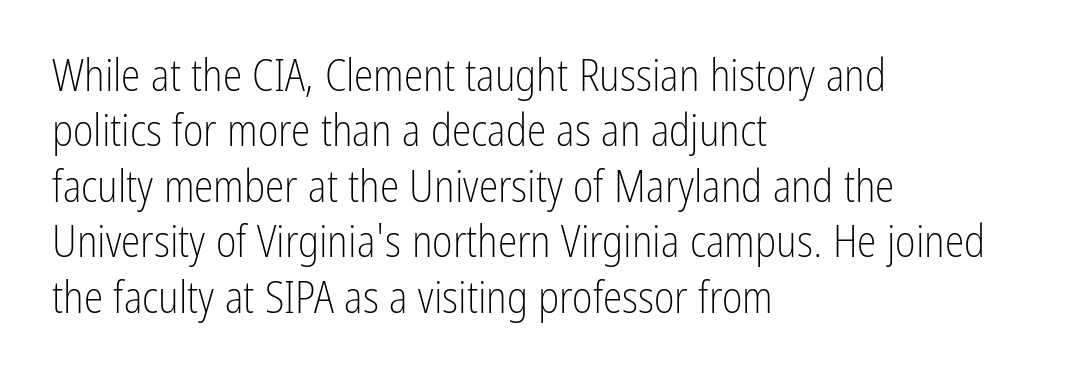
Q: Is the text bold? A: No.
Q: Is the text italic (slanted)? A: No, it is upright.
Q: Is the typeface a serif or a sans-serif typeface? A: Sans-serif.
Q: Is the text underlined? A: No.
Q: How is the paragraph aligned? A: Left-aligned.
Q: Is the spacing between letters normal or unusually wide? A: Normal.
Q: Is the spacing between lines tight, normal or loose? A: Normal.
Q: Width (condensed, normal, or wide)? A: Condensed.
Q: Stroke contrast? A: Low.
Q: x-height? A: Medium.
Q: Monospaced? A: No.
